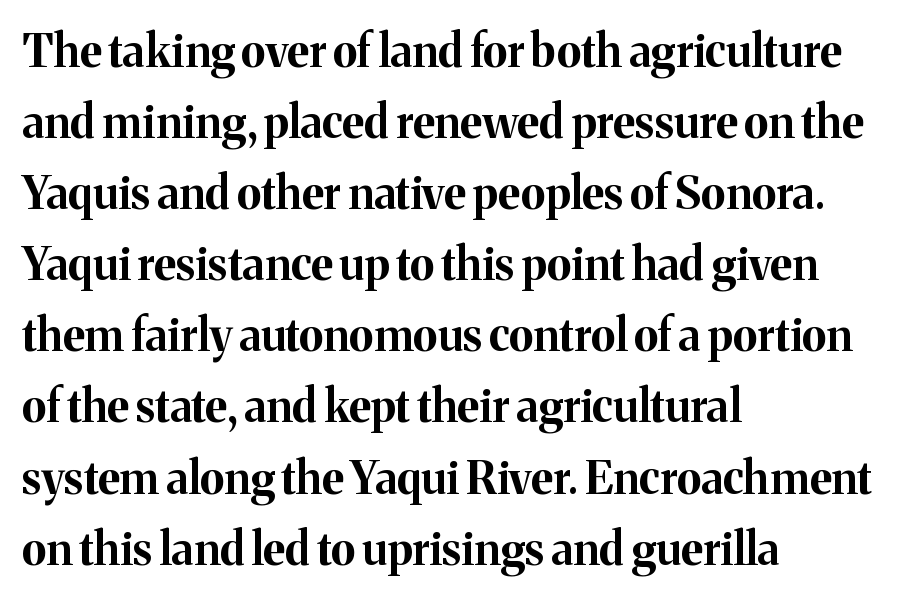
Q: Is the text bold? A: Yes.
Q: Is the text italic (slanted)? A: No, it is upright.
Q: Is the typeface a serif or a sans-serif typeface? A: Serif.
Q: Is the text underlined? A: No.
Q: How is the paragraph aligned? A: Left-aligned.
Q: Is the spacing between letters normal or unusually wide? A: Normal.
Q: Is the spacing between lines tight, normal or loose? A: Normal.
Q: Width (condensed, normal, or wide)? A: Normal.
Q: Stroke contrast? A: Medium.
Q: x-height? A: Medium.
Q: Monospaced? A: No.
